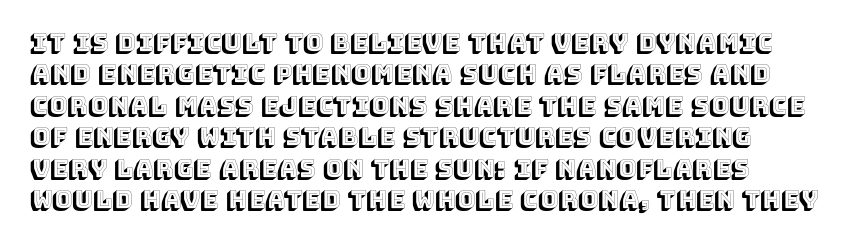
Here the glyphs are tracked normally, forming tight word shapes. Type without underlining. A roman cut, with each character standing at attention. A classic flush-left, rag-right setting is used for this passage.
